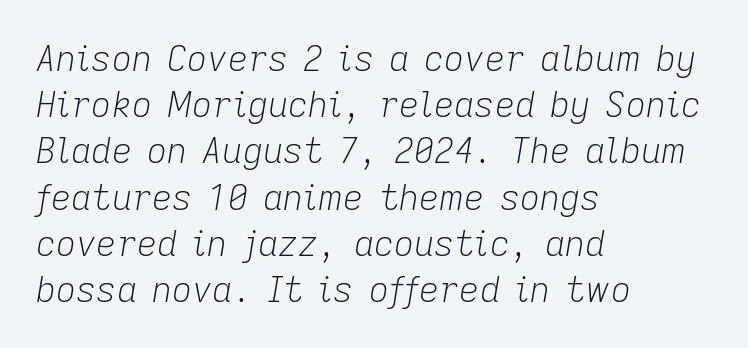
{"italic": "yes", "lean": "right", "slant_degrees": 9, "bold": "no", "weight": "light", "width": "normal", "stroke_contrast": "low", "x_height": "medium", "monospaced": "no", "underline": "no", "align": "left", "line_spacing": "normal", "line_spacing_ratio": 1.32, "letter_spacing": "normal", "letter_spacing_em": 0.0, "glyph_px": 35}
